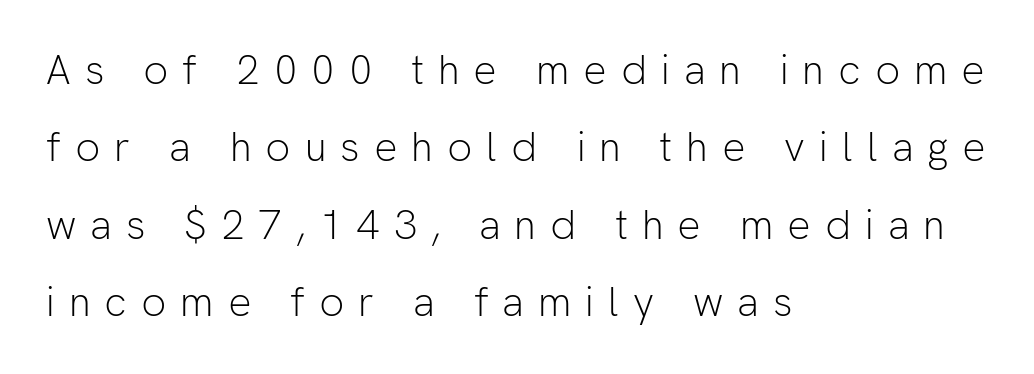
Quick note: not italic, upright. The space beneath each line is pristine and unruled. Glyph-to-glyph distance is far greater than everyday printed text. Type style note: lacks serifs.
